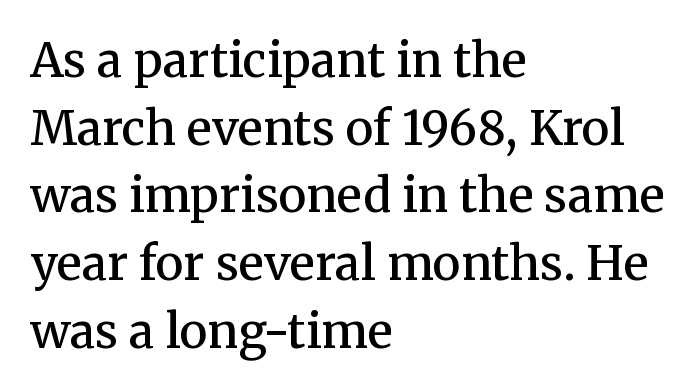
The image shows 47 px semibold serif type, upright; set left-aligned, normal line spacing (1.44x), normal letter spacing, not underlined; medium stroke contrast and a medium x-height.
